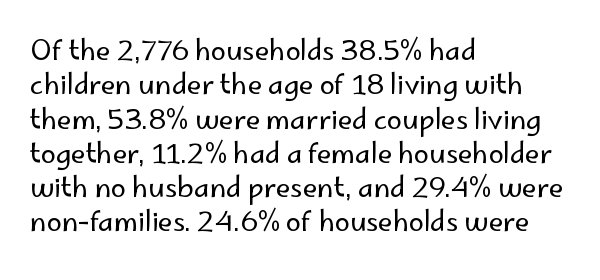
{"italic": "no", "bold": "no", "underline": "no", "align": "left", "line_spacing": "normal", "line_spacing_ratio": 1.27, "letter_spacing": "normal", "letter_spacing_em": 0.0, "glyph_px": 27}
